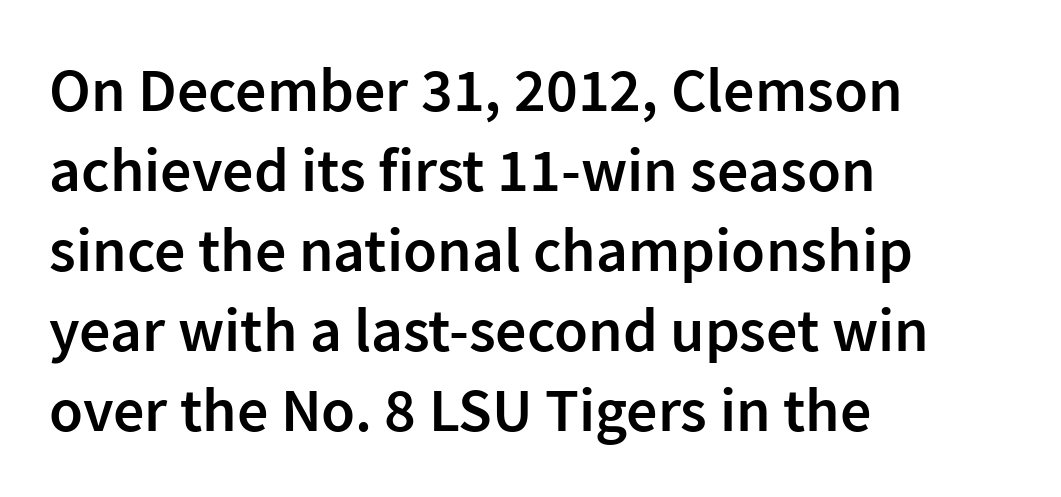
{"serif": "no", "italic": "no", "bold": "semi", "weight": "semibold", "width": "normal", "stroke_contrast": "low", "x_height": "medium", "monospaced": "no", "underline": "no", "align": "left", "line_spacing": "normal", "line_spacing_ratio": 1.29, "letter_spacing": "normal", "letter_spacing_em": 0.0, "glyph_px": 62}
